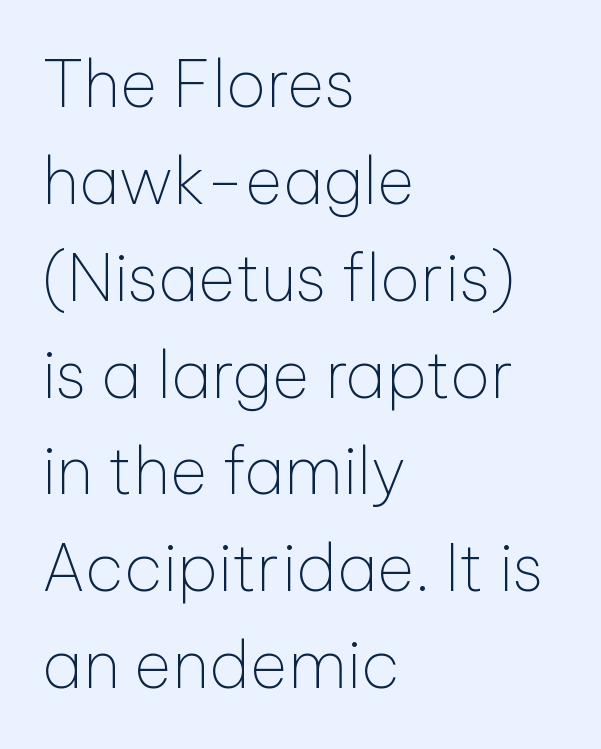
{"serif": "no", "italic": "no", "bold": "no", "weight": "thin", "width": "normal", "stroke_contrast": "low", "x_height": "medium", "monospaced": "no", "underline": "no", "align": "left", "line_spacing": "normal", "line_spacing_ratio": 1.49, "letter_spacing": "normal", "letter_spacing_em": 0.0, "glyph_px": 65}
